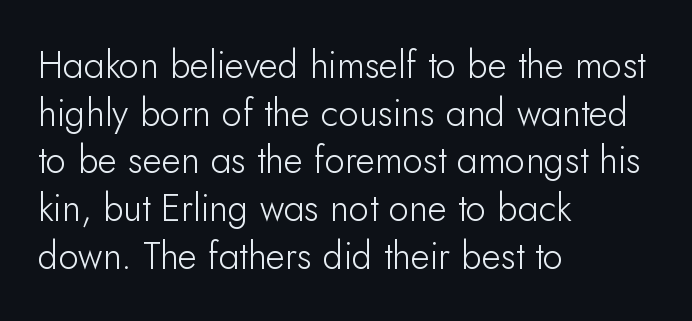
Q: Is the text bold? A: No.
Q: Is the text italic (slanted)? A: No, it is upright.
Q: Is the typeface a serif or a sans-serif typeface? A: Sans-serif.
Q: Is the text underlined? A: No.
Q: How is the paragraph aligned? A: Left-aligned.
Q: Is the spacing between letters normal or unusually wide? A: Normal.
Q: Is the spacing between lines tight, normal or loose? A: Normal.
Q: Width (condensed, normal, or wide)? A: Normal.
Q: Stroke contrast? A: Low.
Q: x-height? A: Small.
Q: Monospaced? A: No.
